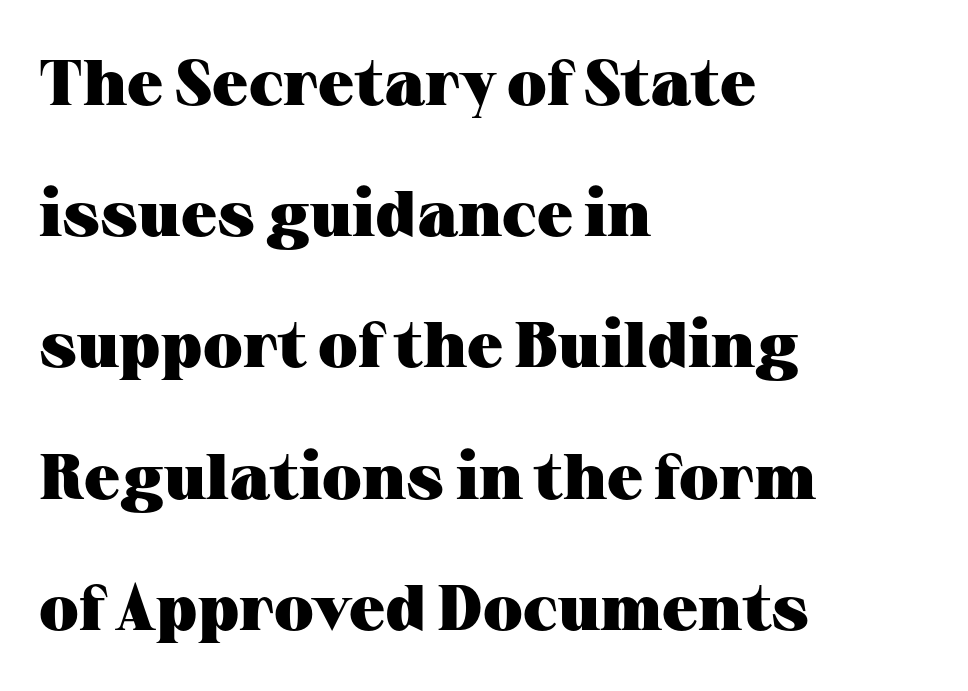
The image shows 64 px heavy, wide serif type, upright; set left-aligned, loose line spacing (2.05x), normal letter spacing, not underlined; medium stroke contrast and a medium x-height.
